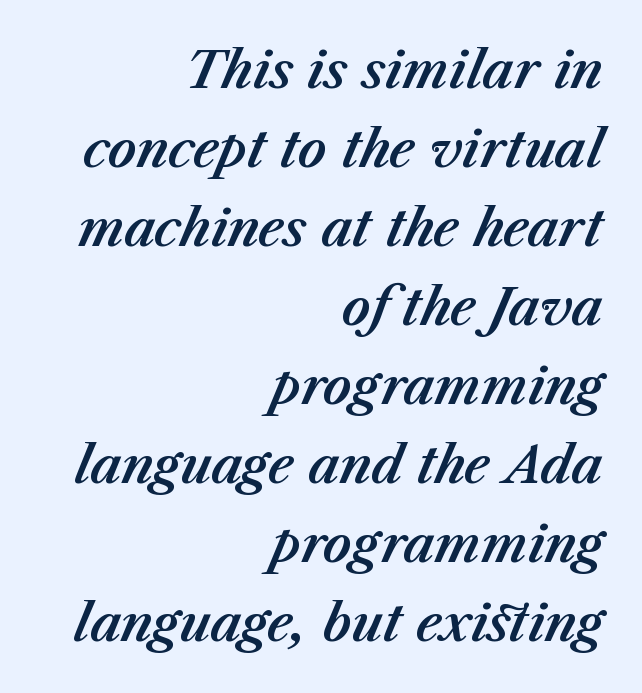
This rendering leaves character spacing at its baseline value. The axis of the letterforms is tilted away from vertical. These lines stack with their right ends in a neat column. The rows are spaced the way most documents space them.
